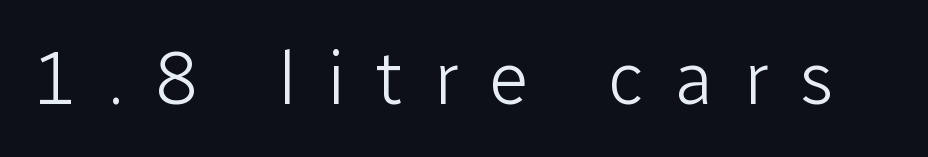
{"serif": "no", "italic": "no", "bold": "no", "weight": "light", "width": "normal", "stroke_contrast": "low", "x_height": "medium", "monospaced": "no", "underline": "no", "letter_spacing": "wide", "letter_spacing_em": 0.4, "glyph_px": 75}
